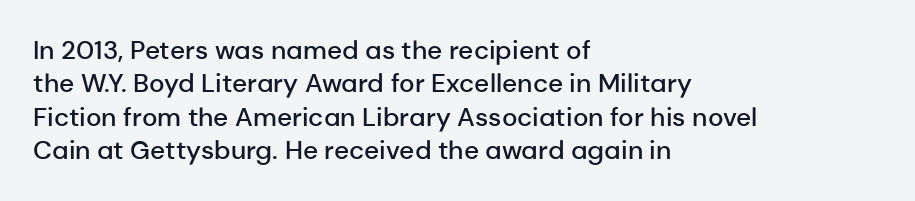
The line texture is even and compact thanks to regular tracking. Tall strokes in this sample are plumb rather than angled. The paragraph shown leans on its left margin. The strip under each line holds only bare page.
